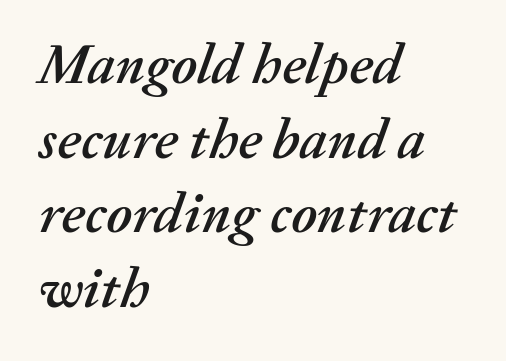
Q: Is the text italic (slanted)? A: Yes, it leans right by about 20 degrees.
Q: Is the text underlined? A: No.
Q: How is the paragraph aligned? A: Left-aligned.
Q: Is the spacing between letters normal or unusually wide? A: Normal.
Q: Is the spacing between lines tight, normal or loose? A: Normal.
Q: Width (condensed, normal, or wide)? A: Normal.
Q: Stroke contrast? A: Medium.
Q: x-height? A: Medium.
Q: Monospaced? A: No.
